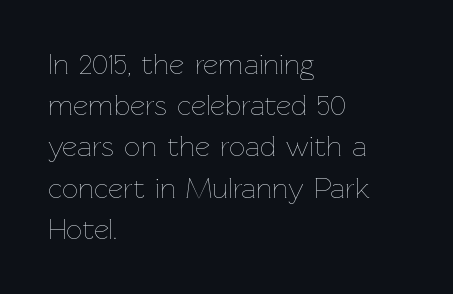
{"italic": "no", "bold": "no", "weight": "thin", "width": "normal", "stroke_contrast": "low", "x_height": "medium", "monospaced": "no", "underline": "no", "align": "left", "line_spacing": "normal", "line_spacing_ratio": 1.42, "letter_spacing": "normal", "letter_spacing_em": 0.0, "glyph_px": 29}
